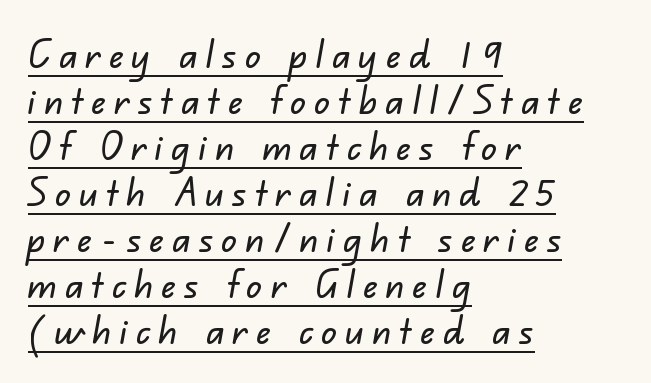
{"serif": "no", "width": "normal", "stroke_contrast": "low", "x_height": "small", "monospaced": "no", "underline": "yes", "align": "left", "line_spacing_ratio": 1.18, "letter_spacing": "wide", "letter_spacing_em": 0.21, "glyph_px": 39}
